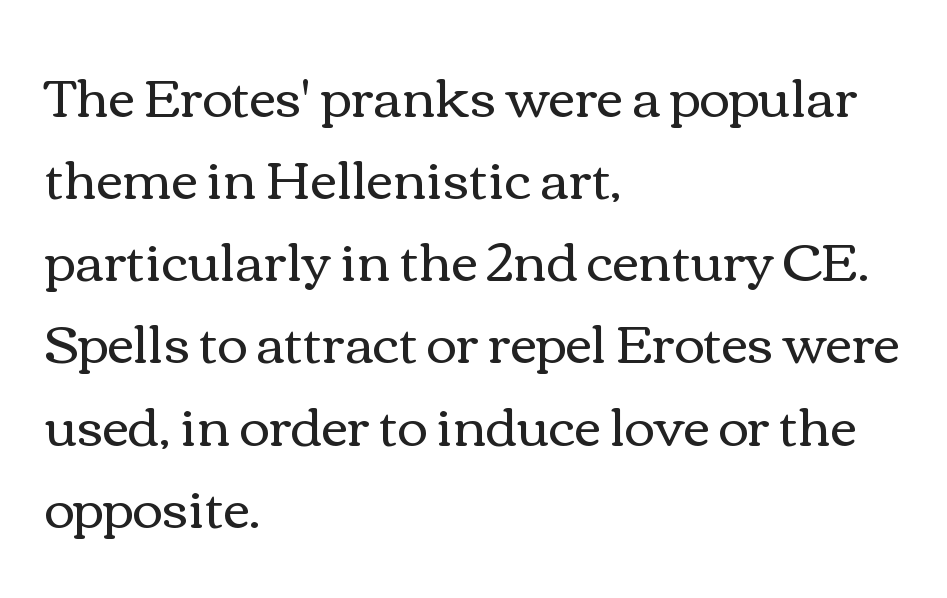
Heft: none added — not bold. Each word holds together tightly as a unit, with standard inter-letter gaps. The ragged edge is on the right, which tells us the setting is flush left. Here the designer chose a conventional face with non-uniform glyph widths.
